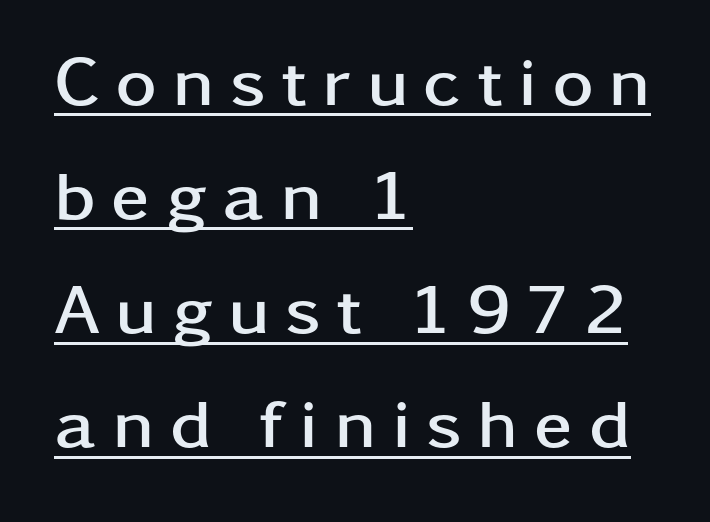
The designer left line spacing at the default. Typesetter's note: full bold, strokes at maximum text heaviness. Display-style spreading of the glyphs; the letterfit is very open. The passage shown is typeset with a sans-serif family. Which margin do the lines hug? The left one — the right edge is uneven. A roman cut, with each character standing at attention.
